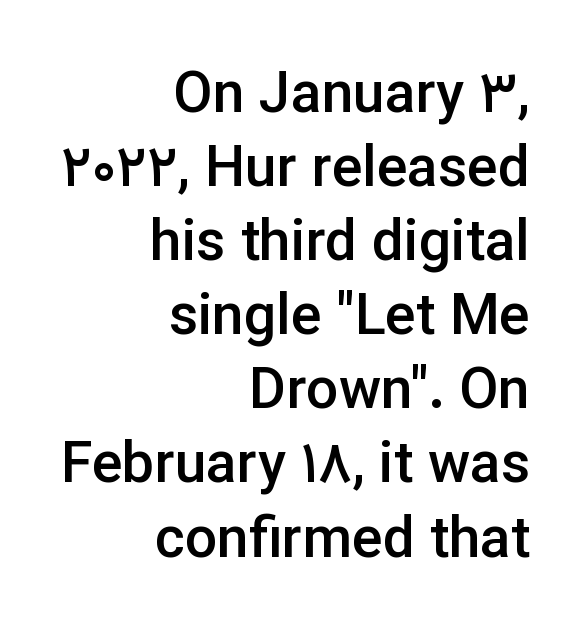
Posture: straight, roman, zero tilt. Here the designer chose a conventional face with non-uniform glyph widths. Just letters on the line, the space beneath them empty. Observe the ordinary spacing: letters are neighbours, not strangers. Stems and bowls a touch heavier than normal — semibold.
